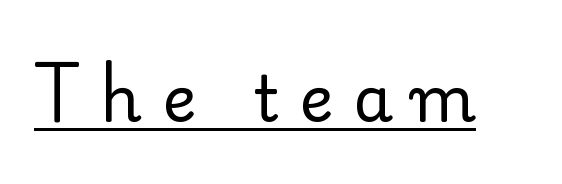
Q: Is the text bold? A: No.
Q: Is the text italic (slanted)? A: No, it is upright.
Q: Is the typeface a serif or a sans-serif typeface? A: Serif.
Q: Is the text underlined? A: Yes.
Q: Is the spacing between letters normal or unusually wide? A: Unusually wide.
Q: Width (condensed, normal, or wide)? A: Normal.
Q: Stroke contrast? A: Low.
Q: x-height? A: Small.
Q: Monospaced? A: No.
